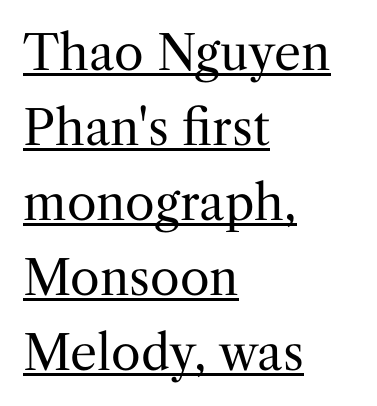
Honestly, the row spacing looks completely unremarkable. This rendering features underlined lettering. The lines in this sample share a left origin and differ only in where they stop. Unlike a clean sans, this face finishes its strokes with serifs. Vertical stems look standard width or narrower in stroke.
